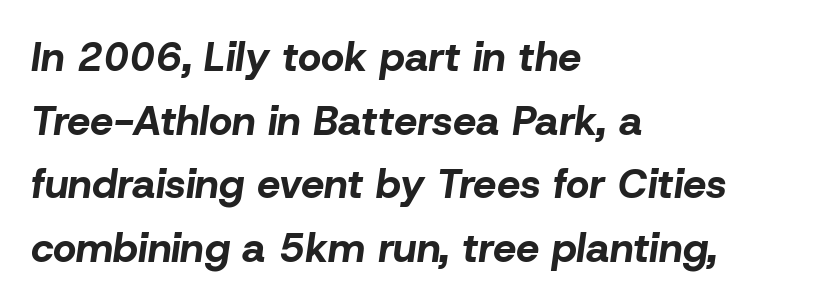
The passage shown is typed in a proportional face where columns would drift. How heavy is the stroke? Heavy — this is a bold. Is the type slanted? Yes — the strokes lean at a clear angle. Short and long lines alike share a common starting point at left. Words float on clear page, feet unadorned. Horizontal bands of white between lines are of average thickness.
